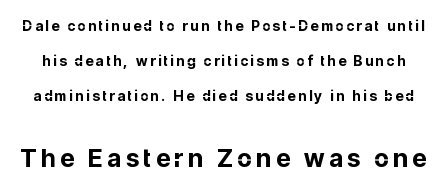
These words are printed bold, with thick strokes throughout. The block sitting lower on the canvas is the one with enlarged characters. Posture: straight, roman, zero tilt. The passage shown stacks its lines with a broad gap.
